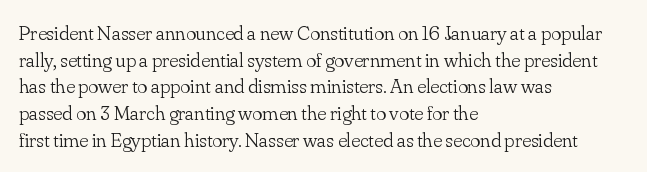
{"italic": "no", "bold": "no", "underline": "no", "align": "left", "line_spacing": "normal", "line_spacing_ratio": 1.27, "letter_spacing": "normal", "letter_spacing_em": 0.0, "glyph_px": 21}
